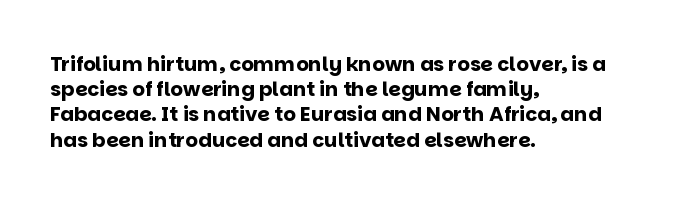
The image shows 20 px bold type, upright; set left-aligned, normal line spacing (1.26x), normal letter spacing, not underlined.
